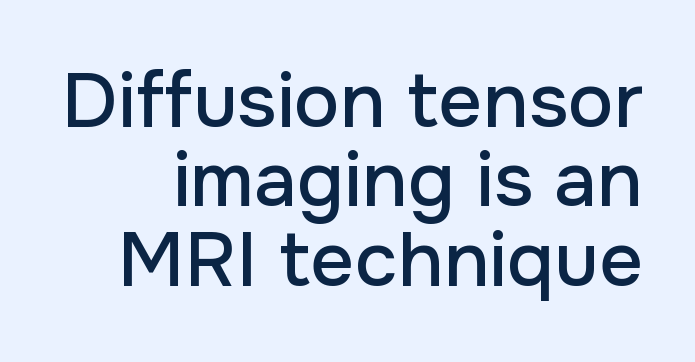
{"serif": "no", "italic": "no", "width": "normal", "stroke_contrast": "low", "x_height": "medium", "monospaced": "no", "underline": "no", "line_spacing": "tight", "line_spacing_ratio": 1.03, "letter_spacing": "normal", "letter_spacing_em": 0.0, "glyph_px": 77}
